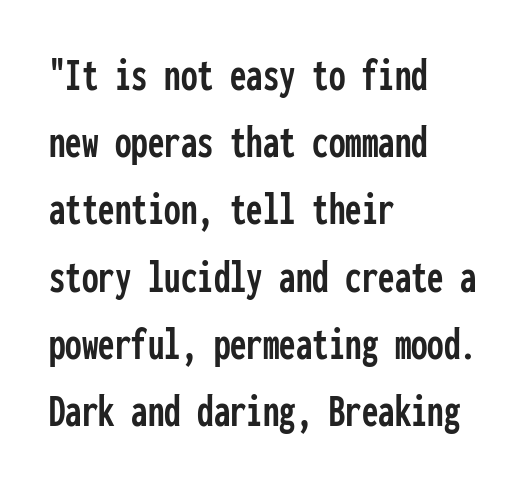
{"serif": "no", "italic": "no", "width": "condensed", "stroke_contrast": "low", "x_height": "medium", "monospaced": "yes", "underline": "no", "align": "left", "line_spacing": "normal", "line_spacing_ratio": 1.43, "letter_spacing": "normal", "letter_spacing_em": 0.0, "glyph_px": 47}
